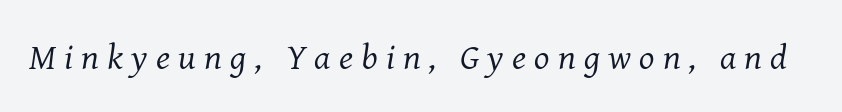
Q: Is the text bold? A: No.
Q: Is the text italic (slanted)? A: Yes, it leans right by about 8 degrees.
Q: Is the typeface a serif or a sans-serif typeface? A: Serif.
Q: Is the text underlined? A: No.
Q: Is the spacing between letters normal or unusually wide? A: Unusually wide.
Q: Width (condensed, normal, or wide)? A: Normal.
Q: Stroke contrast? A: Medium.
Q: x-height? A: Medium.
Q: Monospaced? A: No.
